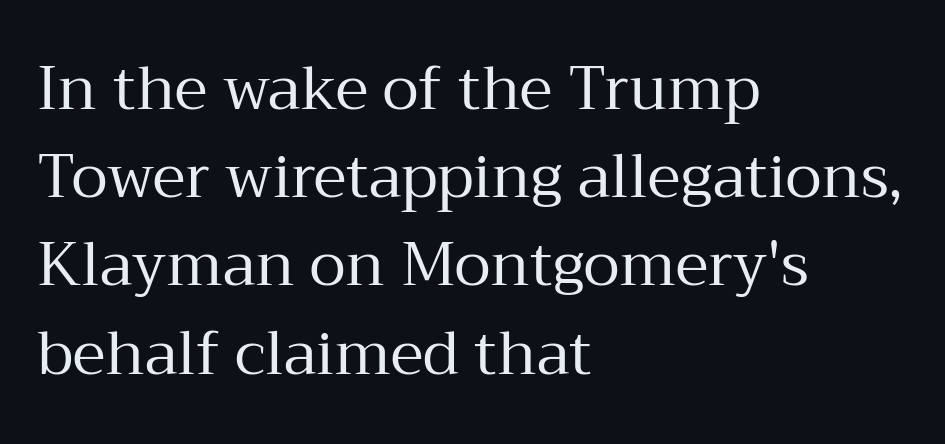
The image shows 60 px regular-weight serif type, upright; set left-aligned, normal line spacing (1.47x), normal letter spacing, not underlined; medium stroke contrast and a medium x-height.
